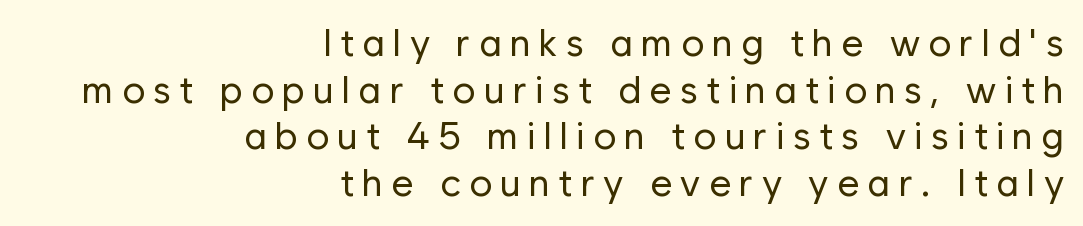
The image shows 38 px regular-weight sans-serif type, upright; set right-aligned, line spacing 1.23x, unusually wide letter spacing (+0.22 em), not underlined; low stroke contrast and a medium x-height.
